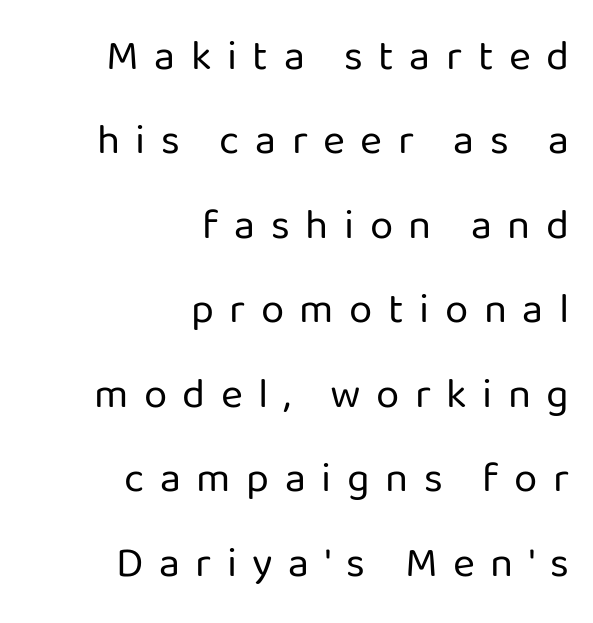
The image shows 42 px regular-weight sans-serif type, upright; set right-aligned, loose line spacing (2.01x), unusually wide letter spacing (+0.37 em), not underlined; low stroke contrast and a medium x-height.
